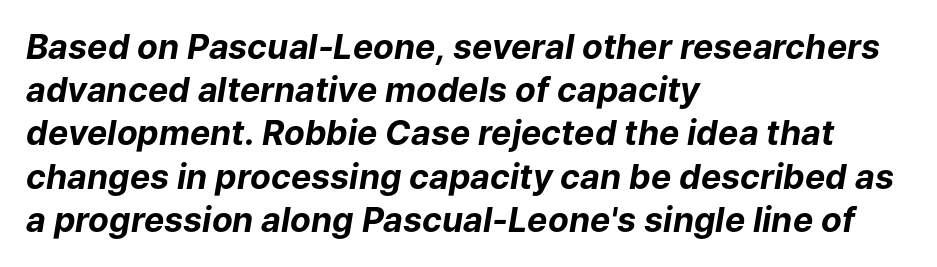
{"italic": "yes", "lean": "right", "slant_degrees": 9, "bold": "yes", "weight": "bold", "width": "normal", "stroke_contrast": "low", "x_height": "medium", "monospaced": "no", "underline": "no", "align": "left", "line_spacing": "normal", "line_spacing_ratio": 1.27, "letter_spacing": "normal", "letter_spacing_em": 0.0, "glyph_px": 34}
